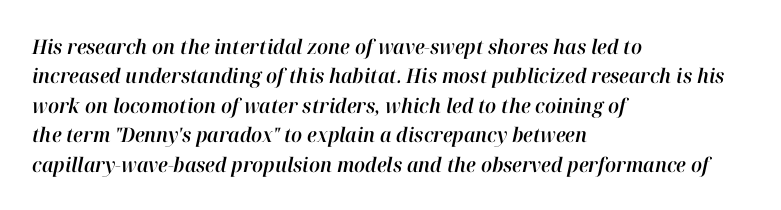
This sample keeps an unexceptional amount of space between lines. Horizontally, the lines are justified to the leading edge only. The passage shown leans; its letterforms are oblique. Descenders are the only things crossing below the line. This rendering leaves character spacing at its baseline value.
